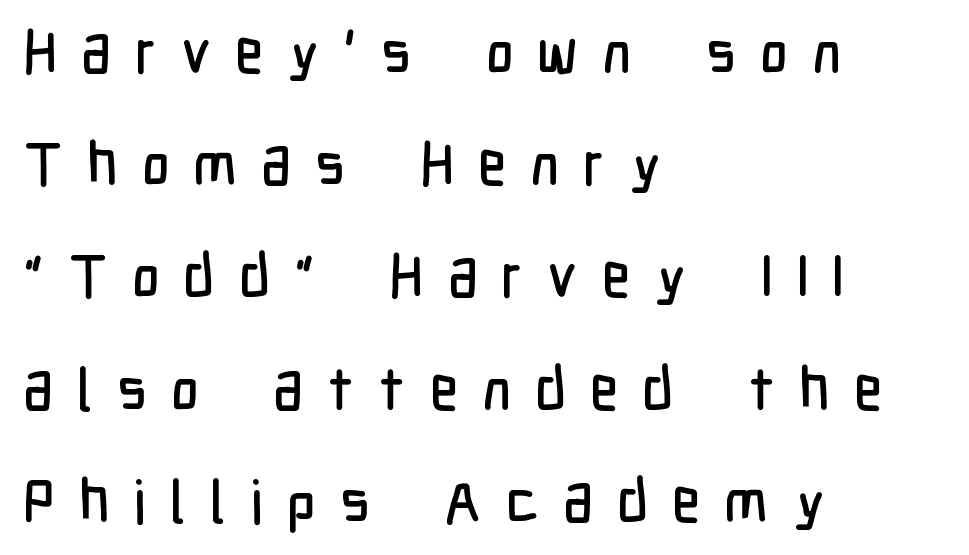
Q: Is the text italic (slanted)? A: No, it is upright.
Q: Is the typeface a serif or a sans-serif typeface? A: Sans-serif.
Q: Is the text underlined? A: No.
Q: How is the paragraph aligned? A: Left-aligned.
Q: Is the spacing between letters normal or unusually wide? A: Unusually wide.
Q: Width (condensed, normal, or wide)? A: Condensed.
Q: Stroke contrast? A: Low.
Q: x-height? A: Medium.
Q: Monospaced? A: No.
